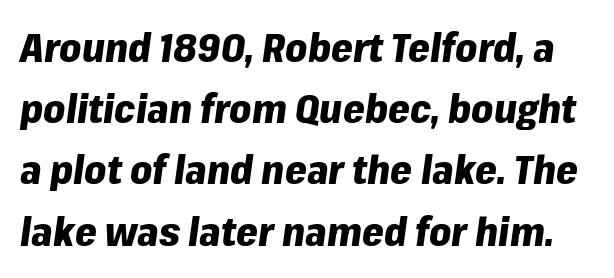
A clean baseline with only descenders dipping below it. Summary of weight: heavy, a full bold. Observe the lean: these are italic letterforms. How would I describe the line gaps? Plain and ordinary. No extra tracking has been applied to these lines. Do the characters align in a grid? No, the font is proportional.
